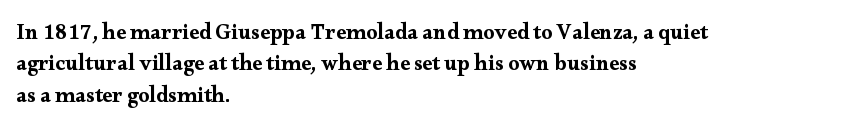
{"italic": "no", "underline": "no", "align": "left", "line_spacing": "normal", "line_spacing_ratio": 1.43, "letter_spacing": "normal", "letter_spacing_em": 0.0, "glyph_px": 22}
